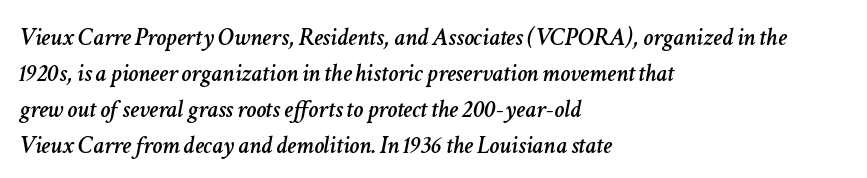
{"italic": "yes", "lean": "right", "slant_degrees": 11, "underline": "no", "align": "left", "line_spacing": "normal", "line_spacing_ratio": 1.44, "letter_spacing": "normal", "letter_spacing_em": 0.0, "glyph_px": 25}
